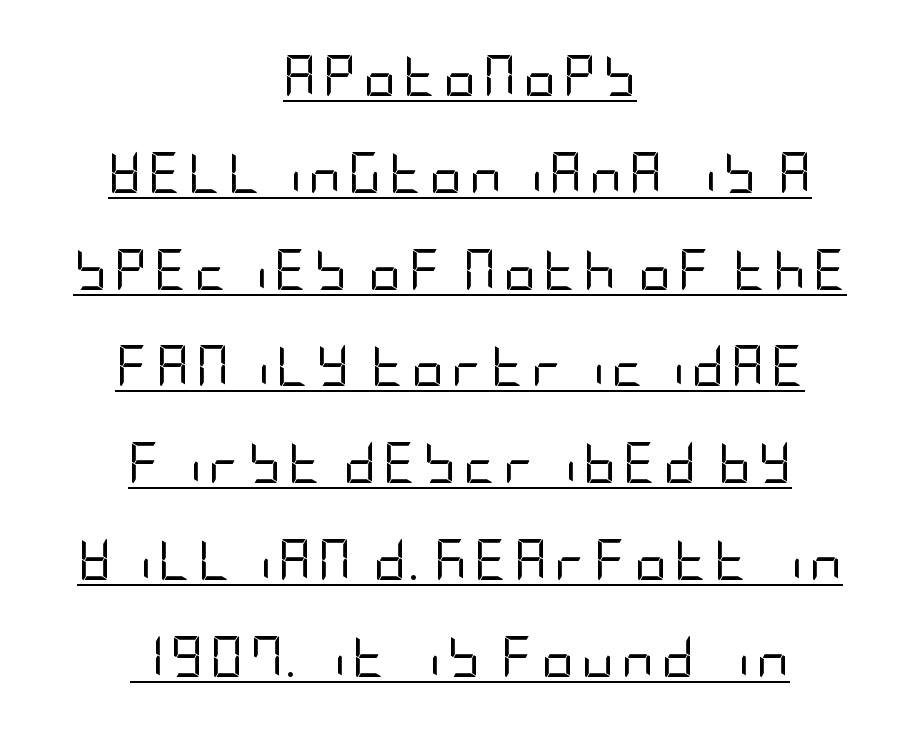
The passage shown is underscored from start to finish. Italic: no, the glyphs are upright roman. Students, observe: this is what heavily led, spacious text looks like. The letters carry no serifs — their stems end cleanly without finishing strokes. This reads as an unemphasized weight, regular at the heaviest.
